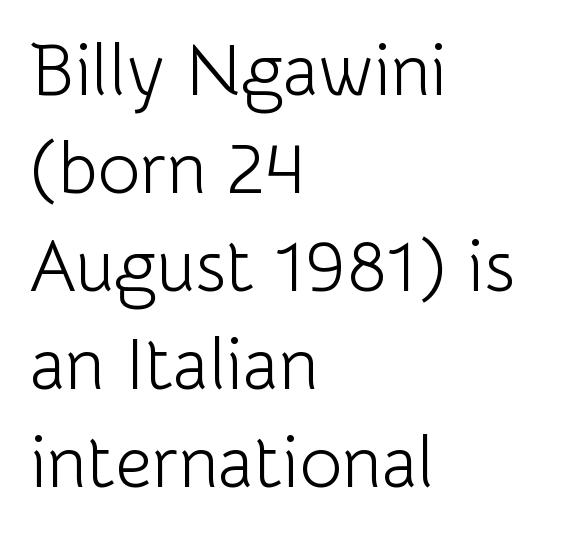
{"serif": "no", "italic": "no", "bold": "no", "weight": "light", "width": "normal", "stroke_contrast": "low", "x_height": "medium", "monospaced": "no", "underline": "no", "align": "left", "line_spacing": "normal", "line_spacing_ratio": 1.36, "letter_spacing": "normal", "letter_spacing_em": 0.0, "glyph_px": 72}
